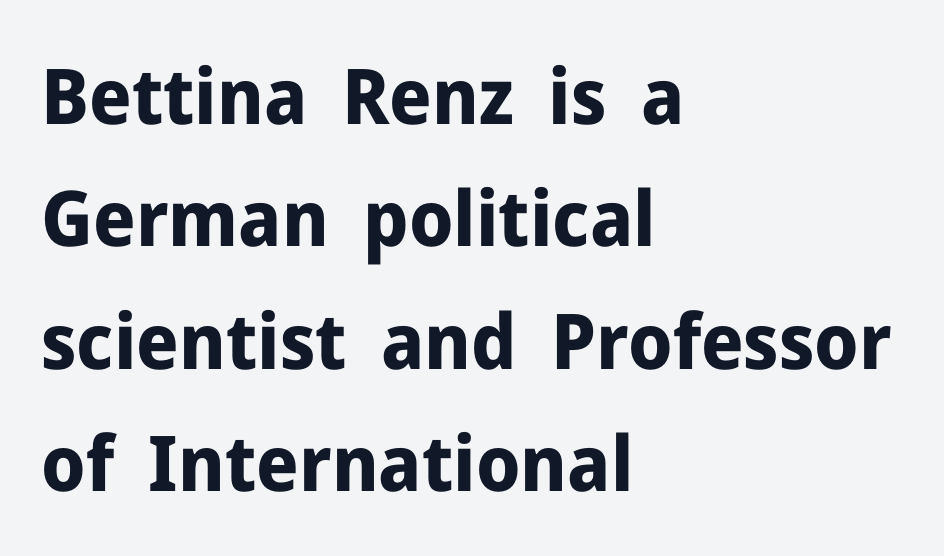
Does the type have serifs? No, each stem ends abruptly. Unmarked baselines from the first word to the last. As a designer I'd log this as weight 700, bold. Here the designer chose a conventional face with non-uniform glyph widths. Summary of vertical rhythm: regular, with standard interline spacing.
